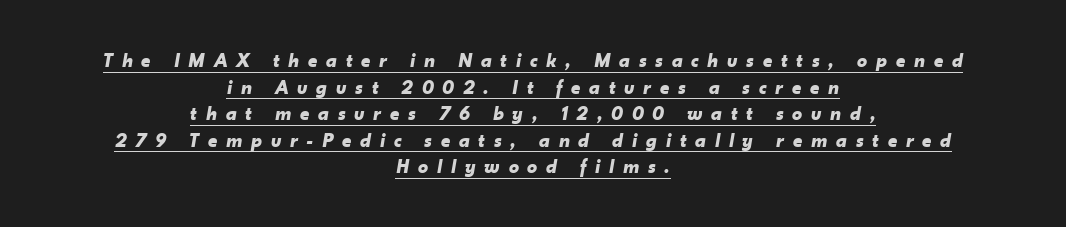
{"italic": "yes", "lean": "right", "slant_degrees": 10, "bold": "yes", "underline": "yes", "align": "center", "line_spacing": "normal", "line_spacing_ratio": 1.33, "letter_spacing": "wide", "letter_spacing_em": 0.44, "glyph_px": 20}
